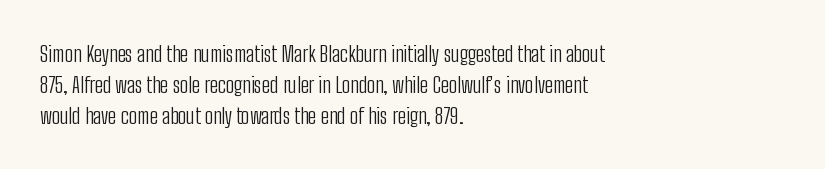
The image shows 22 px text type, upright; set left-aligned, normal line spacing (1.4x), normal letter spacing, not underlined.
